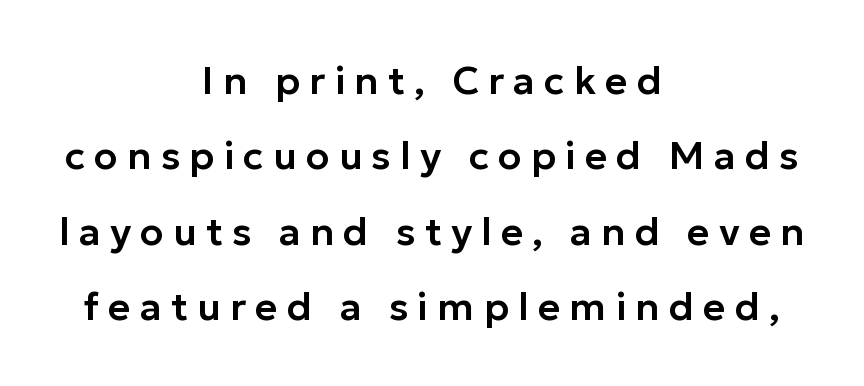
Q: Is the text italic (slanted)? A: No, it is upright.
Q: Is the typeface a serif or a sans-serif typeface? A: Sans-serif.
Q: Is the text underlined? A: No.
Q: How is the paragraph aligned? A: Centered.
Q: Is the spacing between letters normal or unusually wide? A: Unusually wide.
Q: Is the spacing between lines tight, normal or loose? A: Loose.
Q: Width (condensed, normal, or wide)? A: Normal.
Q: Stroke contrast? A: Low.
Q: x-height? A: Medium.
Q: Monospaced? A: No.
